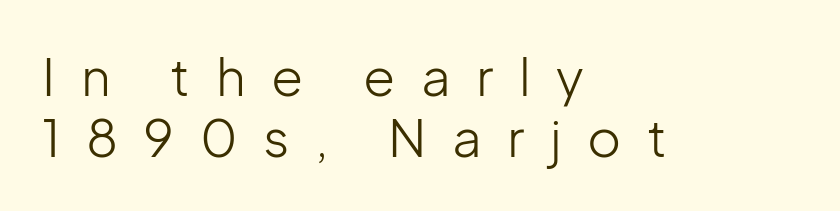
The lines in this sample share a left origin and differ only in where they stop. Someone cranked the tracking dial way up on this one. Stroke mass is kept to a normal reading level or below. Ordinary non-slanted type is in use.
